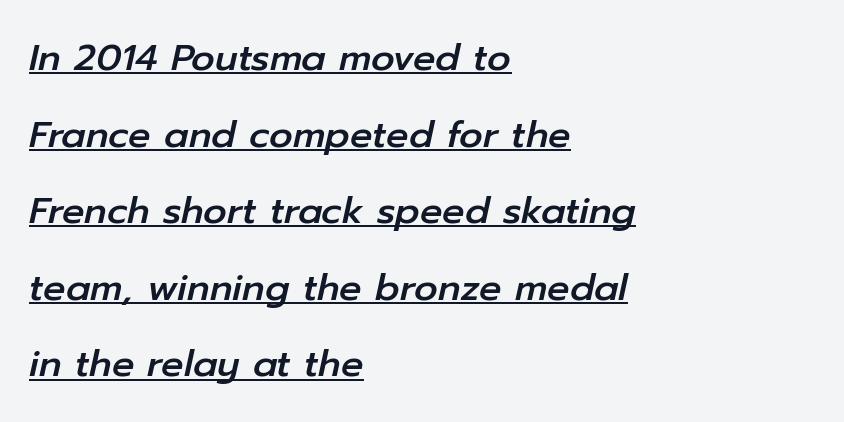
The image shows 37 px text type, italic (leaning right); set left-aligned, loose line spacing (2.07x), normal letter spacing, underlined; low stroke contrast and a medium x-height.
